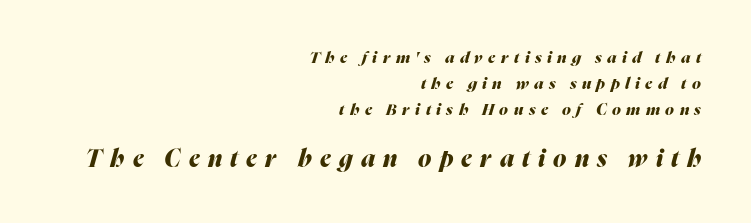
The image shows 24 px bold type, italic (leaning right); set right-aligned, normal line spacing (1.63x), unusually wide letter spacing (+0.34 em), not underlined; the second (bottom) block is 1.5x larger.
